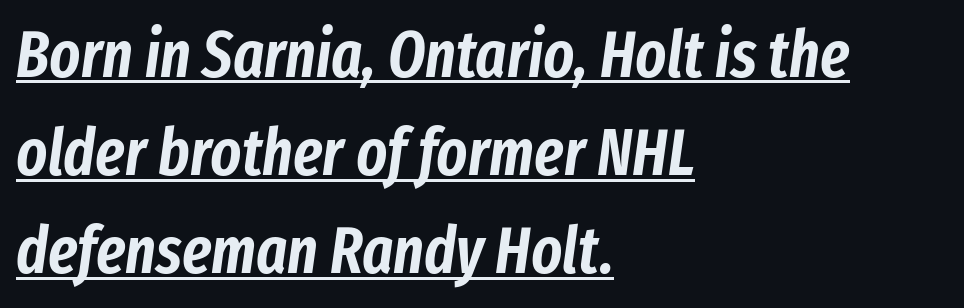
{"italic": "yes", "lean": "right", "slant_degrees": 8, "width": "condensed", "stroke_contrast": "low", "x_height": "medium", "monospaced": "no", "underline": "yes", "align": "left", "line_spacing": "normal", "line_spacing_ratio": 1.51, "letter_spacing": "normal", "letter_spacing_em": 0.0, "glyph_px": 65}
